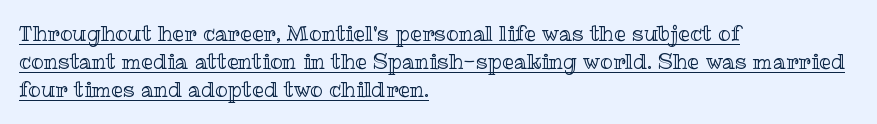
The image shows 21 px text type, upright; set left-aligned, normal line spacing (1.34x), normal letter spacing, underlined.
